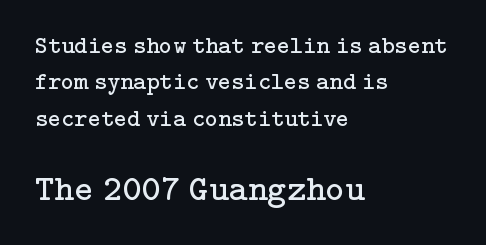
The image shows 37 px regular-weight serif type, upright; set left-aligned, normal line spacing (1.46x), normal letter spacing, not underlined; the second (bottom) block is 1.48x larger; low stroke contrast and a medium x-height.
